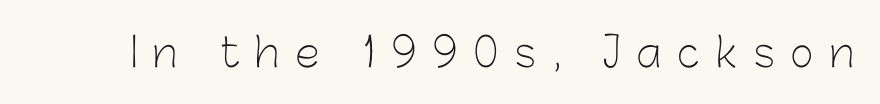
The image shows 40 px light sans-serif type, upright; set unusually wide letter spacing (+0.4 em), not underlined; low stroke contrast and a medium x-height.
